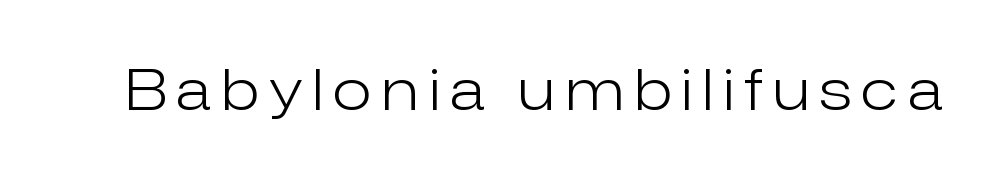
The image shows 57 px light sans-serif type, upright; set not underlined; low stroke contrast and a medium x-height.
